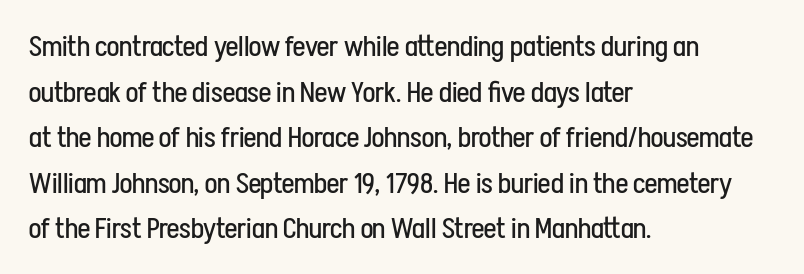
The axis of the letterforms is exactly vertical. Standard letterfit; no display-style spreading of the glyphs. Visually the block forms a straight wall on the left and a jagged coastline on the right. The letterforms sit at book weight or below. Descenders are the only things crossing below the line.
